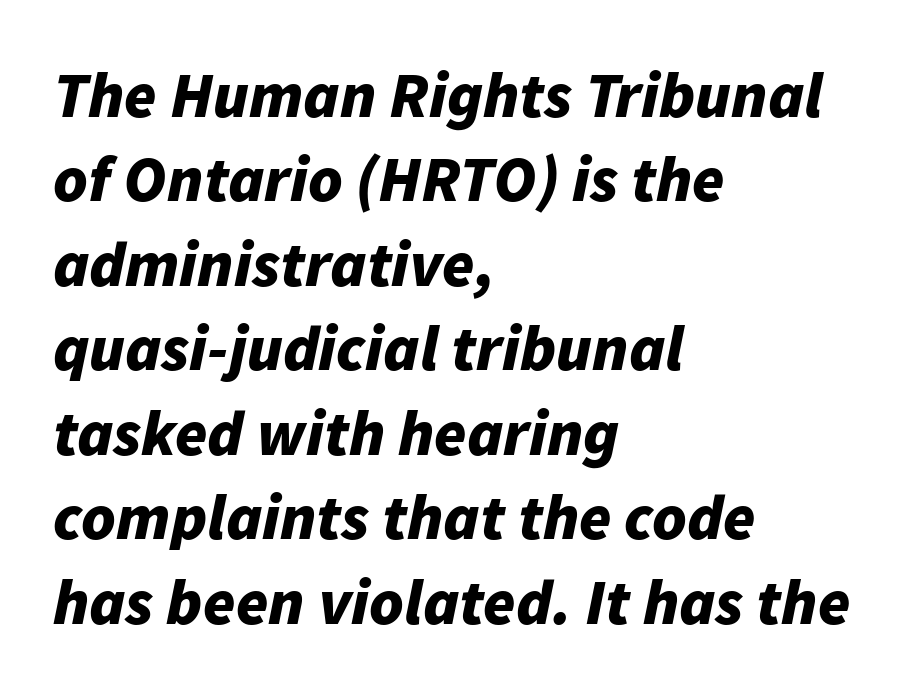
The image shows 65 px bold type, italic (leaning right); set left-aligned, normal line spacing (1.3x), normal letter spacing, not underlined; low stroke contrast and a medium x-height.
